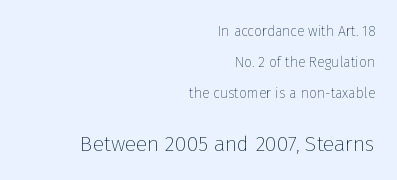
The specimen omits any rule beneath the text block's lines. Reading down the block, your eye finds every line finishing at a fixed right position. The designer gave the closing block more size than the opening block. Each new line begins a long way beneath the previous one. Short note: letters normally spaced. Rendered with straight, roman letterforms.
